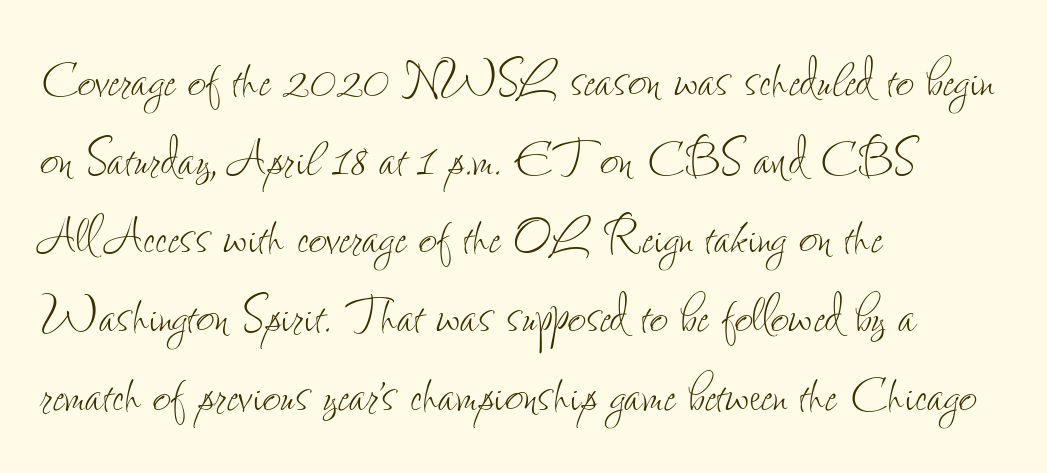
Q: Is the text bold? A: No.
Q: Is the text italic (slanted)? A: Yes.
Q: Is the text underlined? A: No.
Q: How is the paragraph aligned? A: Left-aligned.
Q: Is the spacing between letters normal or unusually wide? A: Normal.
Q: Width (condensed, normal, or wide)? A: Condensed.
Q: Stroke contrast? A: Low.
Q: x-height? A: Small.
Q: Monospaced? A: No.
